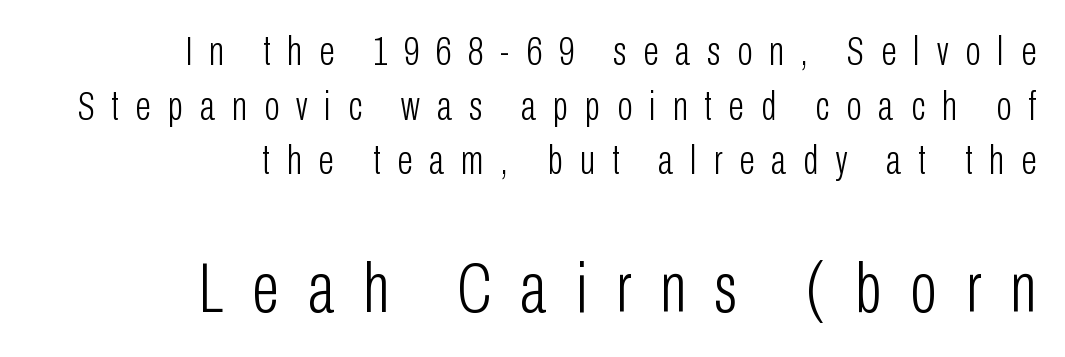
{"serif": "no", "italic": "no", "bold": "no", "weight": "light", "width": "condensed", "stroke_contrast": "low", "x_height": "medium", "monospaced": "no", "underline": "no", "align": "right", "line_spacing": "normal", "line_spacing_ratio": 1.33, "letter_spacing": "wide", "letter_spacing_em": 0.41, "larger_block": "second", "size_ratio": 1.73, "glyph_px": 71}
